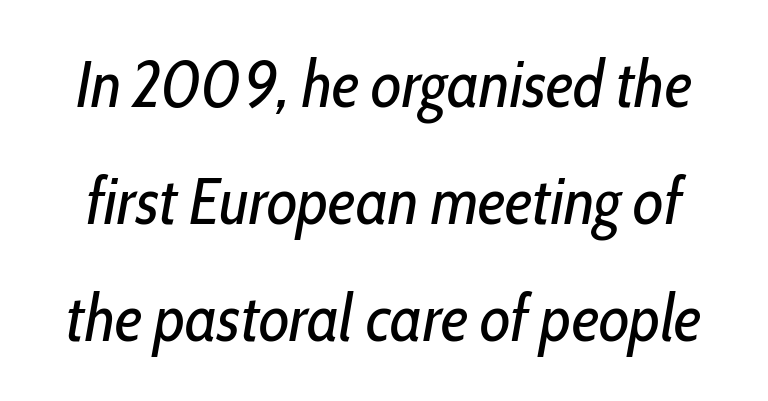
The letters sit at their default tracking, neither squeezed nor spread. The glyphs look as if they've been sheared to an angle. Weight class: somewhere from thin through regular. You could not count columns in this text — the font is proportionally spaced. Underline: absent.
